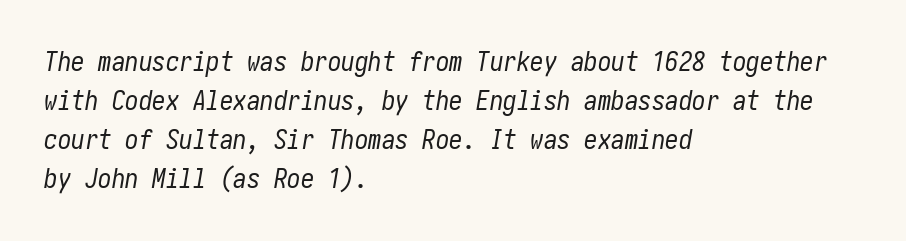
If you drew a ruler down the left edge, every line would touch it. You could call the tracking neutral — neither tight nor loose. Stems and bowls with no extra thickness — not bold. The glyphs are unaccompanied by any horizontal stroke below them.
